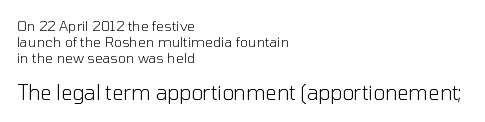
Q: Is the text bold? A: No.
Q: Is the text italic (slanted)? A: No, it is upright.
Q: Is the text underlined? A: No.
Q: How is the paragraph aligned? A: Left-aligned.
Q: Is the spacing between letters normal or unusually wide? A: Normal.
Q: Is the spacing between lines tight, normal or loose? A: Tight.
Q: Which block of text is set in a larger size, the first (top) or the second (bottom)? A: The second (bottom) one.
